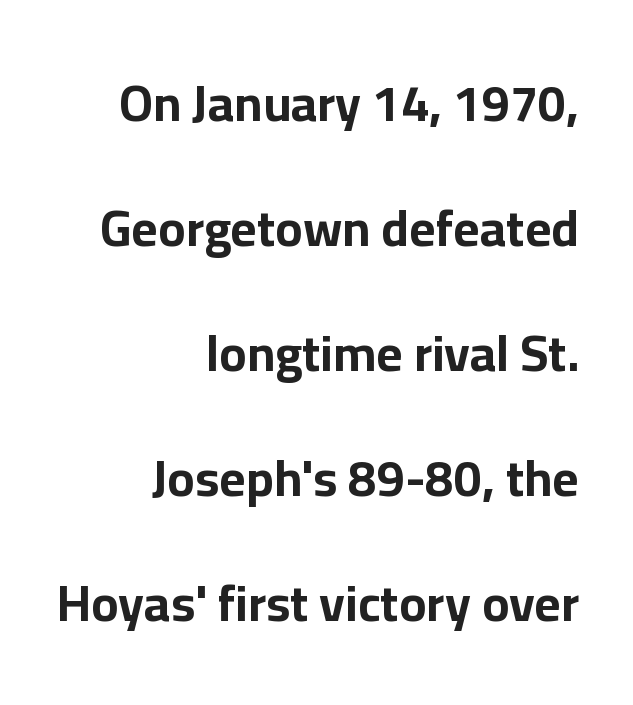
{"serif": "no", "italic": "no", "bold": "yes", "weight": "bold", "width": "normal", "stroke_contrast": "low", "x_height": "medium", "monospaced": "no", "underline": "no", "align": "right", "line_spacing": "loose", "line_spacing_ratio": 2.45, "letter_spacing": "normal", "letter_spacing_em": 0.0, "glyph_px": 51}
